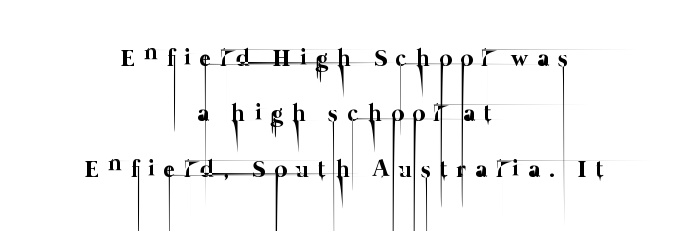
The image shows 24 px text type; set centered, loose line spacing (2.31x), unusually wide letter spacing (+0.38 em), not underlined.
